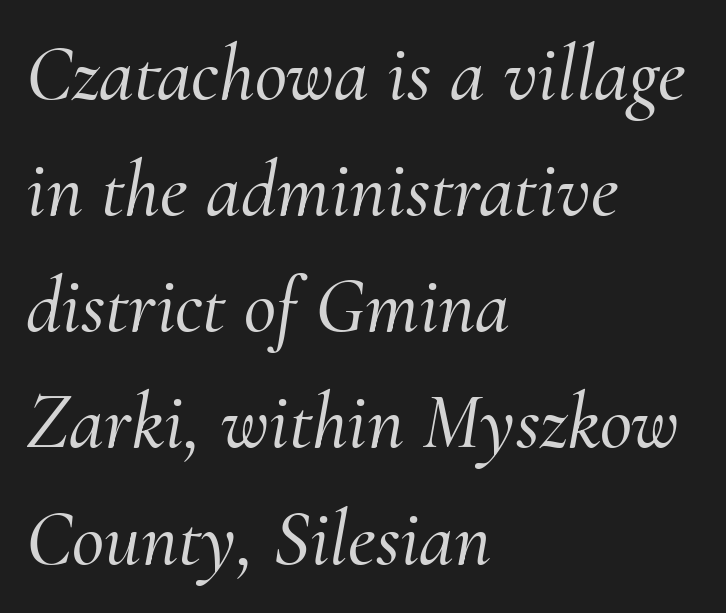
Yep, those are serifs on the letters. No extra tracking has been applied to these lines. In CSS terms this would be text-align: left. Quick note: underline off. The letters advance in unequal steps, a hallmark of proportional type.
